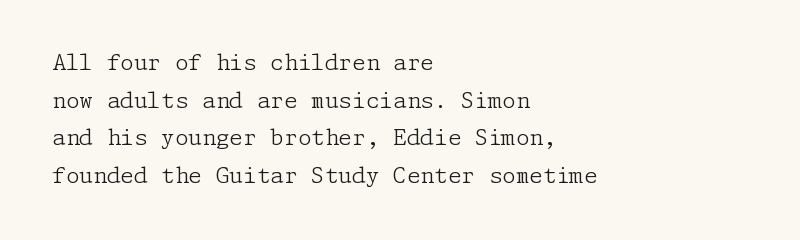
The image shows 22 px text type, upright; set left-aligned, line spacing 1.71x, normal letter spacing, not underlined.
